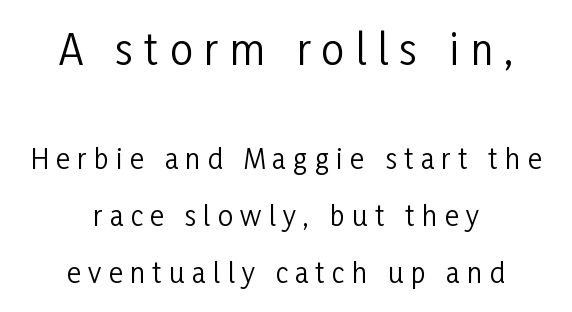
The image shows 41 px regular-weight, condensed sans-serif type, upright; set centered, loose line spacing (2.11x), unusually wide letter spacing (+0.27 em), not underlined; the first (top) block is 1.52x larger; low stroke contrast and a medium x-height.
